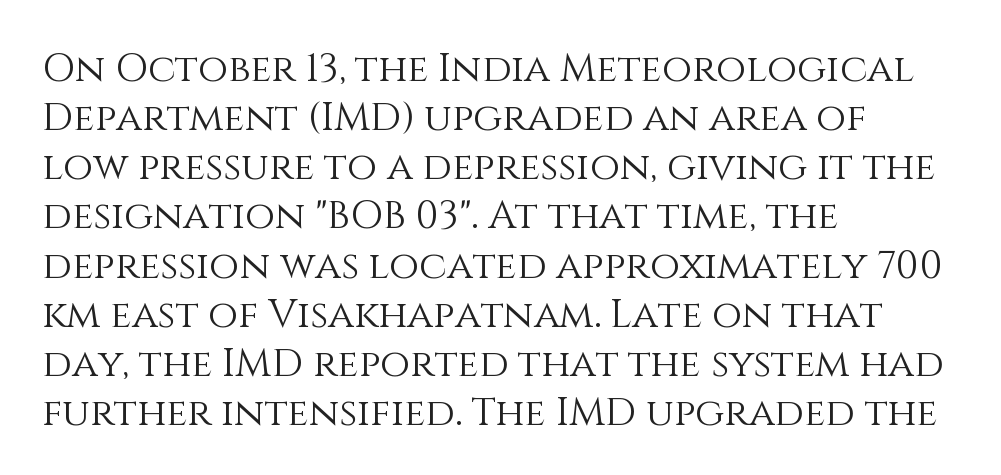
Q: Is the text bold? A: No.
Q: Is the text italic (slanted)? A: No, it is upright.
Q: Is the text underlined? A: No.
Q: How is the paragraph aligned? A: Left-aligned.
Q: Is the spacing between letters normal or unusually wide? A: Normal.
Q: Is the spacing between lines tight, normal or loose? A: Normal.
Q: Width (condensed, normal, or wide)? A: Normal.
Q: Stroke contrast? A: Medium.
Q: x-height? A: Large.
Q: Monospaced? A: No.
